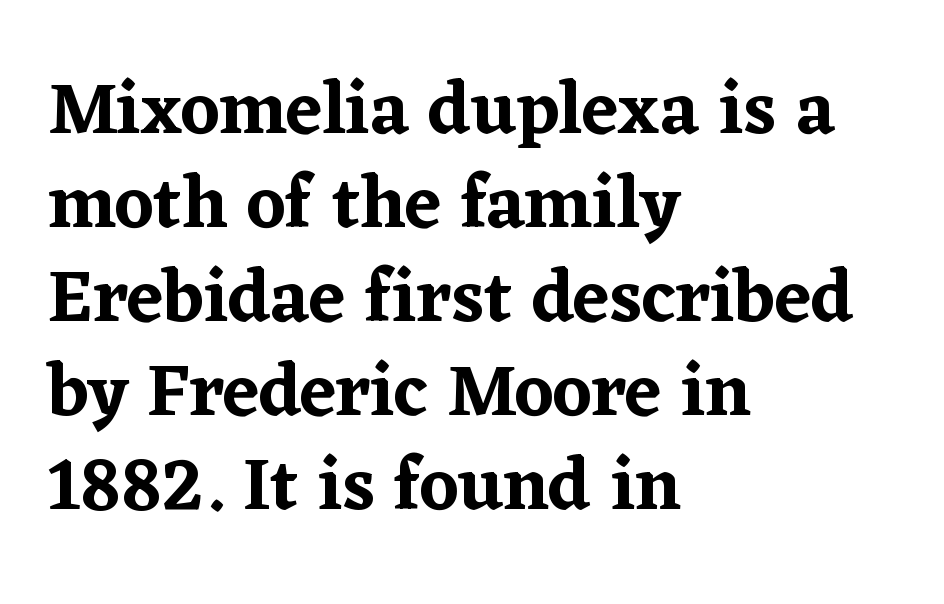
The lettering stays uniformly vertical, giving the passage a roman look. Each new line begins a customary step beneath the previous one. Do the characters align in a grid? No, the font is proportional. The baseline area is clear. Small tapered or slab feet sit at the stroke ends, so this counts as serif. Look at the tracking — it's just the regular setting, nothing added.
